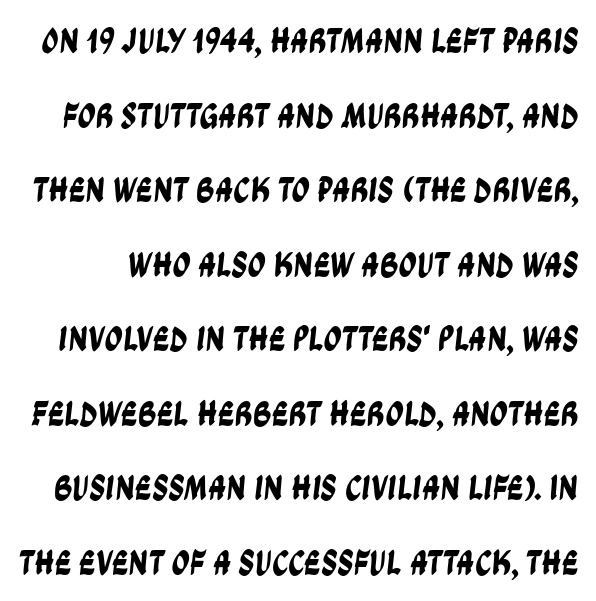
Think of a printed novel: that variable character pitch is what you see here. Unmarked baselines from the first word to the last. The passage shown stacks its lines with a broad gap. Classification — sans serif. Is the letter spacing exaggerated? No — it looks like the ordinary default.
